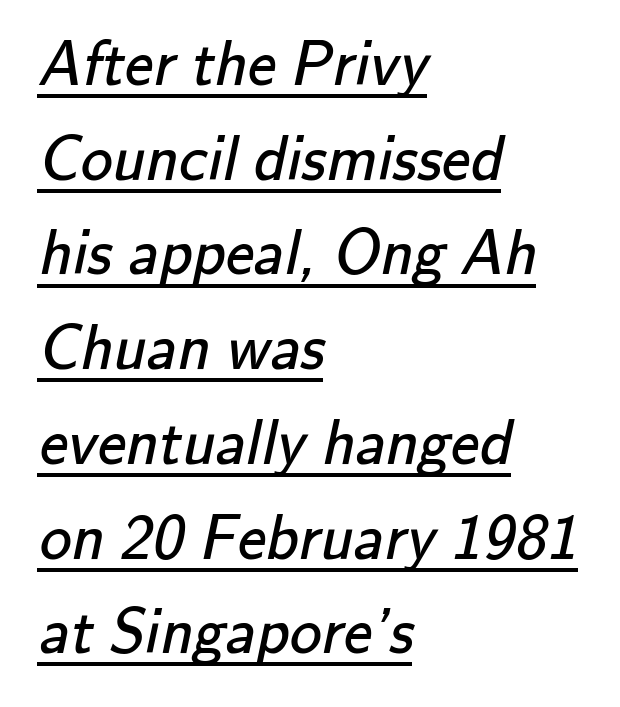
Q: Is the text bold? A: No.
Q: Is the typeface a serif or a sans-serif typeface? A: Sans-serif.
Q: Is the text underlined? A: Yes.
Q: How is the paragraph aligned? A: Left-aligned.
Q: Is the spacing between letters normal or unusually wide? A: Normal.
Q: Is the spacing between lines tight, normal or loose? A: Normal.
Q: Width (condensed, normal, or wide)? A: Normal.
Q: Stroke contrast? A: Low.
Q: x-height? A: Small.
Q: Monospaced? A: No.
